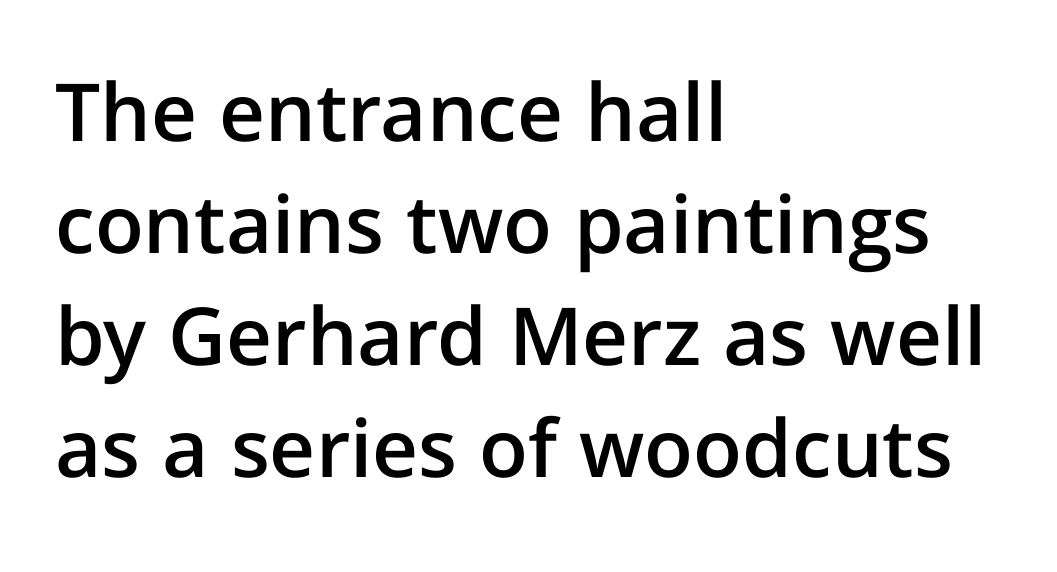
{"serif": "no", "italic": "no", "bold": "semi", "weight": "semibold", "width": "normal", "stroke_contrast": "low", "x_height": "medium", "monospaced": "no", "underline": "no", "align": "left", "line_spacing": "normal", "line_spacing_ratio": 1.4, "letter_spacing": "normal", "letter_spacing_em": 0.0, "glyph_px": 80}
